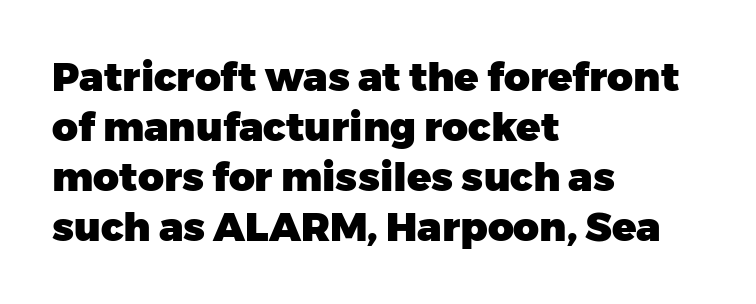
Q: Is the text bold? A: Yes.
Q: Is the text italic (slanted)? A: No, it is upright.
Q: Is the typeface a serif or a sans-serif typeface? A: Sans-serif.
Q: Is the text underlined? A: No.
Q: How is the paragraph aligned? A: Left-aligned.
Q: Is the spacing between letters normal or unusually wide? A: Normal.
Q: Is the spacing between lines tight, normal or loose? A: Normal.
Q: Width (condensed, normal, or wide)? A: Normal.
Q: Stroke contrast? A: Low.
Q: x-height? A: Medium.
Q: Monospaced? A: No.
